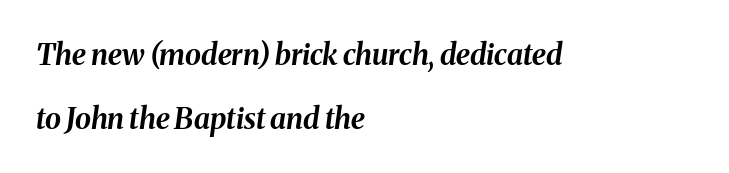
Q: Is the text bold? A: Yes.
Q: Is the text italic (slanted)? A: Yes, it leans right by about 8 degrees.
Q: Is the text underlined? A: No.
Q: How is the paragraph aligned? A: Left-aligned.
Q: Is the spacing between letters normal or unusually wide? A: Normal.
Q: Is the spacing between lines tight, normal or loose? A: Loose.
Q: Width (condensed, normal, or wide)? A: Normal.
Q: Stroke contrast? A: Medium.
Q: x-height? A: Medium.
Q: Monospaced? A: No.
